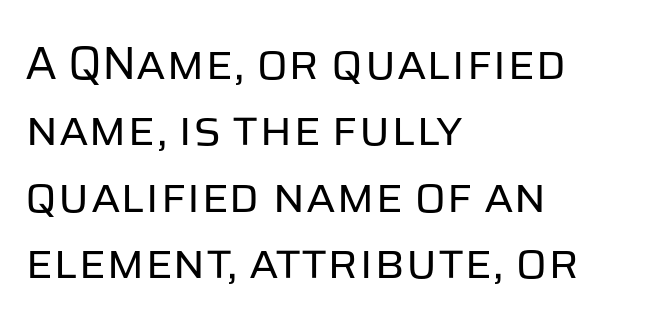
Casual observation: everything's shoved over to the left. This is roman type, the default non-slanted kind. The rendering uses natural spacing where letterforms have individual widths. A typesetter would label this face a sans.
